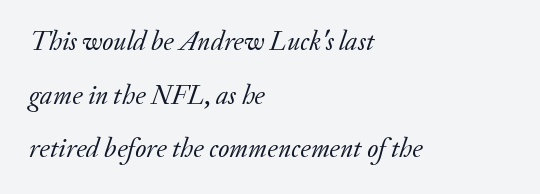
{"italic": "yes", "lean": "right", "slant_degrees": 20, "bold": "no", "underline": "no", "align": "left", "line_spacing": "loose", "line_spacing_ratio": 1.99, "letter_spacing": "normal", "letter_spacing_em": 0.0, "glyph_px": 27}
